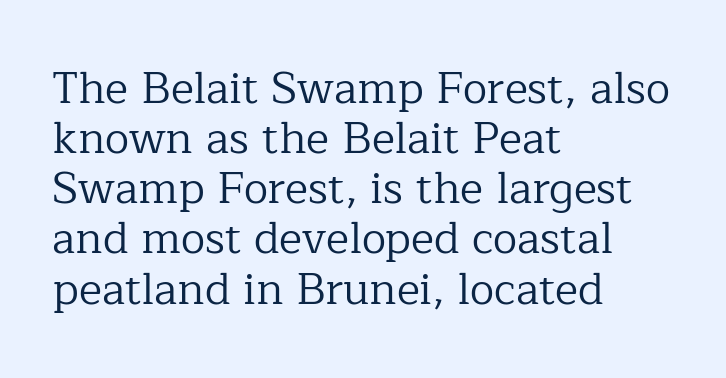
{"serif": "yes", "italic": "no", "bold": "no", "weight": "regular", "width": "normal", "stroke_contrast": "low", "x_height": "medium", "monospaced": "no", "underline": "no", "align": "left", "line_spacing": "tight", "line_spacing_ratio": 1.14, "letter_spacing": "normal", "letter_spacing_em": 0.0, "glyph_px": 44}
